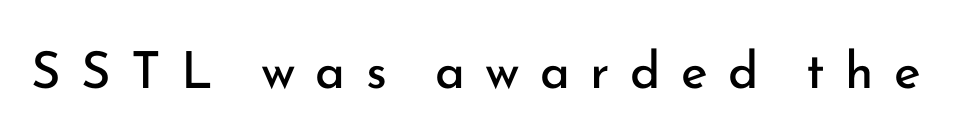
Q: Is the text bold? A: No.
Q: Is the text italic (slanted)? A: No, it is upright.
Q: Is the typeface a serif or a sans-serif typeface? A: Sans-serif.
Q: Is the text underlined? A: No.
Q: Is the spacing between letters normal or unusually wide? A: Unusually wide.
Q: Width (condensed, normal, or wide)? A: Normal.
Q: Stroke contrast? A: Low.
Q: x-height? A: Small.
Q: Monospaced? A: No.
